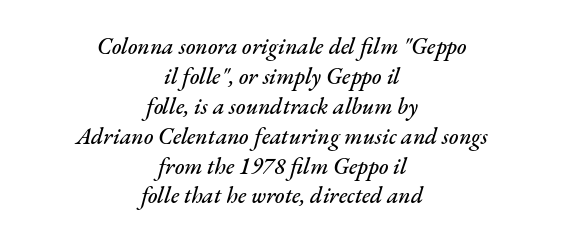
{"italic": "yes", "lean": "right", "slant_degrees": 17, "underline": "no", "align": "center", "line_spacing": "normal", "line_spacing_ratio": 1.3, "letter_spacing": "normal", "letter_spacing_em": 0.0, "glyph_px": 23}
